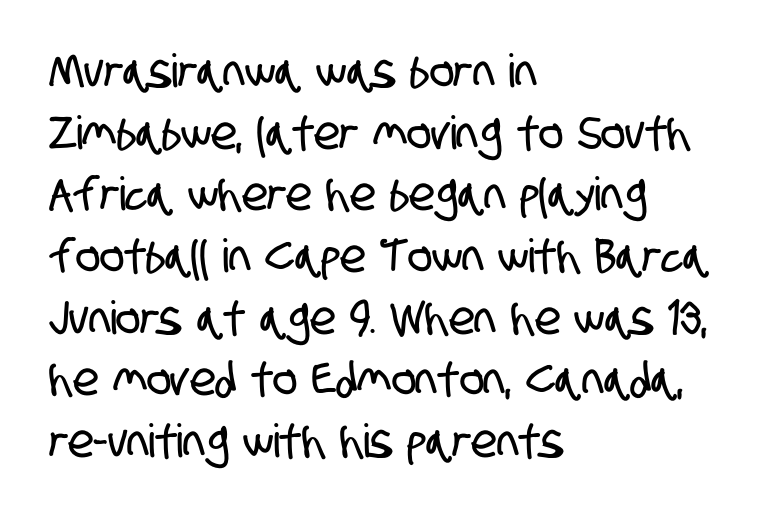
Here the designer chose a conventional face with non-uniform glyph widths. Descenders hang freely into open space. Evenly set lines give the paragraph a standard silhouette. I'd call this a sans setting — the letters go barefoot. Inter-character spacing is left at the font's built-in metrics.
